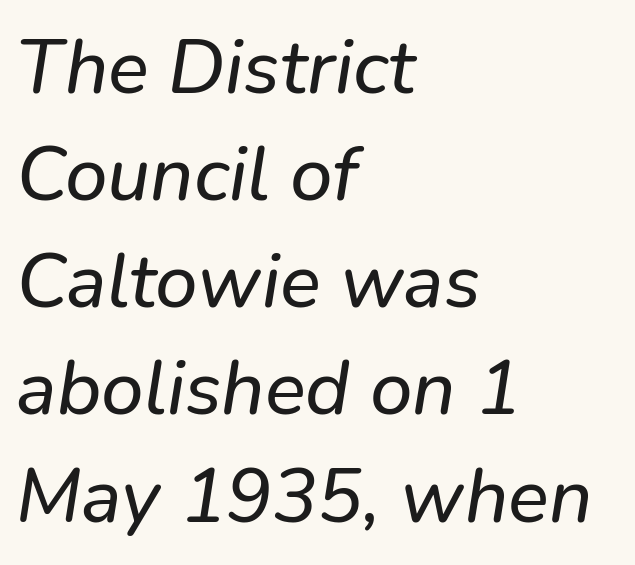
The image shows 76 px text type, italic (leaning right); set left-aligned, normal line spacing (1.41x), normal letter spacing, not underlined; low stroke contrast and a medium x-height.
